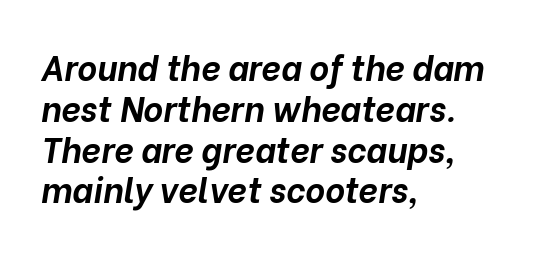
Q: Is the text bold? A: Yes.
Q: Is the text italic (slanted)? A: Yes, it leans right by about 10 degrees.
Q: Is the text underlined? A: No.
Q: How is the paragraph aligned? A: Left-aligned.
Q: Is the spacing between letters normal or unusually wide? A: Normal.
Q: Width (condensed, normal, or wide)? A: Normal.
Q: Stroke contrast? A: Low.
Q: x-height? A: Medium.
Q: Monospaced? A: No.
